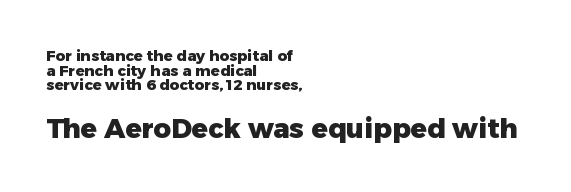
This is roman type, the default non-slanted kind. The letters are bold, with thick, heavy strokes. Check under the words: just untouched page. Notice how descenders almost collide with the ascenders below — that's tight leading. The rendering keeps characters at their native spacing. The second block has been scaled up relative to the first.
